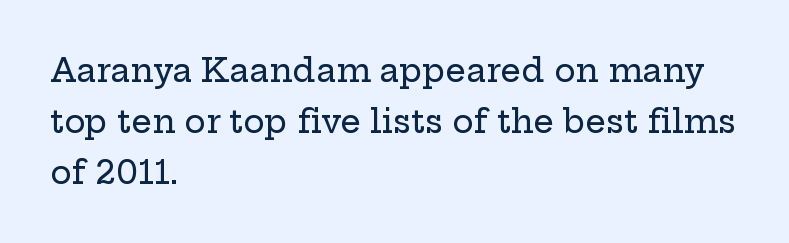
The image shows 32 px wide serif type, upright; set left-aligned, normal line spacing (1.59x), normal letter spacing, not underlined; low stroke contrast and a medium x-height.
